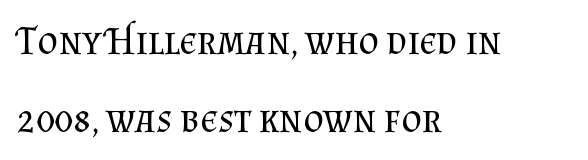
Q: Is the text bold? A: No.
Q: Is the text italic (slanted)? A: No, it is upright.
Q: Is the typeface a serif or a sans-serif typeface? A: Serif.
Q: Is the text underlined? A: No.
Q: How is the paragraph aligned? A: Left-aligned.
Q: Is the spacing between letters normal or unusually wide? A: Normal.
Q: Is the spacing between lines tight, normal or loose? A: Loose.
Q: Width (condensed, normal, or wide)? A: Normal.
Q: Stroke contrast? A: Medium.
Q: x-height? A: Small.
Q: Monospaced? A: No.
